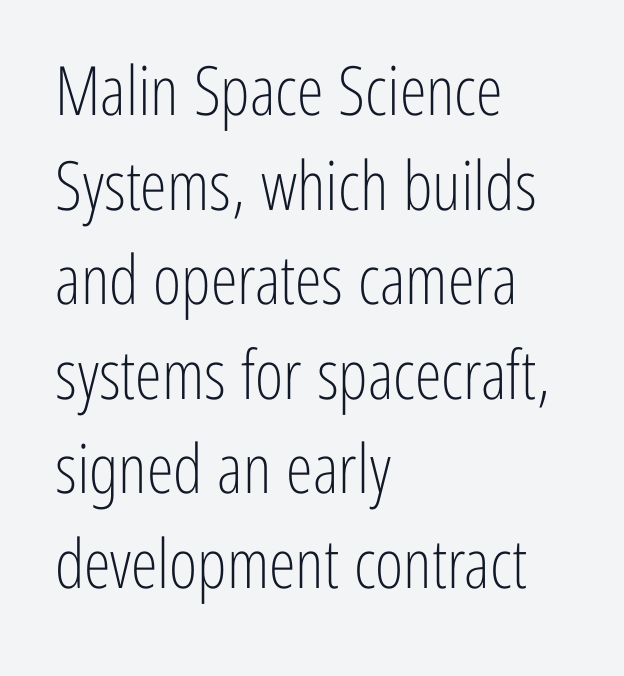
Q: Is the text bold? A: No.
Q: Is the text italic (slanted)? A: No, it is upright.
Q: Is the typeface a serif or a sans-serif typeface? A: Sans-serif.
Q: Is the text underlined? A: No.
Q: How is the paragraph aligned? A: Left-aligned.
Q: Is the spacing between letters normal or unusually wide? A: Normal.
Q: Is the spacing between lines tight, normal or loose? A: Normal.
Q: Width (condensed, normal, or wide)? A: Condensed.
Q: Stroke contrast? A: Low.
Q: x-height? A: Medium.
Q: Monospaced? A: No.
